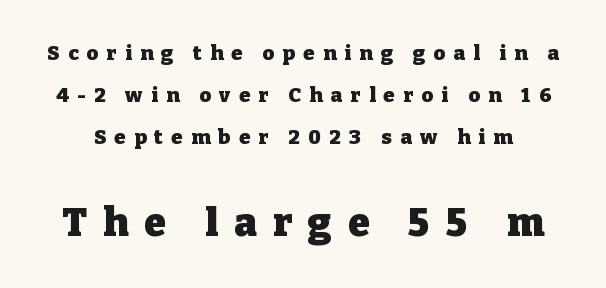
{"serif": "yes", "italic": "no", "bold": "yes", "weight": "heavy", "width": "normal", "stroke_contrast": "low", "x_height": "medium", "monospaced": "no", "underline": "no", "line_spacing": "loose", "line_spacing_ratio": 2.11, "letter_spacing": "wide", "letter_spacing_em": 0.42, "larger_block": "second", "size_ratio": 1.95, "glyph_px": 39}
